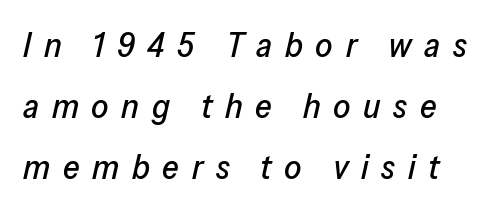
{"italic": "yes", "lean": "right", "slant_degrees": 13, "width": "normal", "stroke_contrast": "low", "x_height": "medium", "monospaced": "no", "underline": "no", "line_spacing_ratio": 1.79, "letter_spacing": "wide", "letter_spacing_em": 0.37, "glyph_px": 34}
